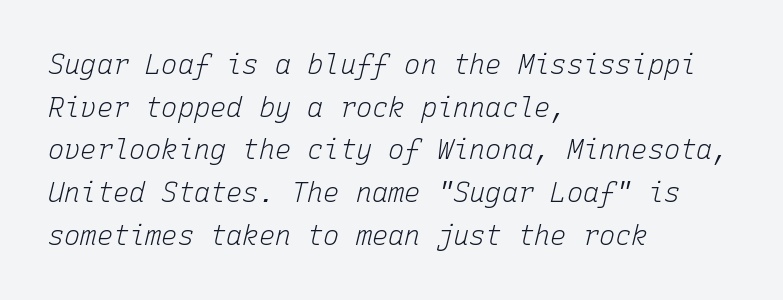
Reading down the column, the eye jumps a familiar distance to each next line. Underlining? Definitely not there. The strokes are not fattened; the text isn't bold. Horizontal alignment here is leftward, the default for most running prose.
